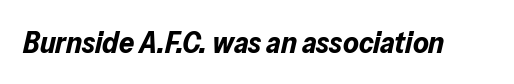
The image shows 30 px bold type, italic (leaning right); set normal letter spacing, not underlined; low stroke contrast and a medium x-height.
